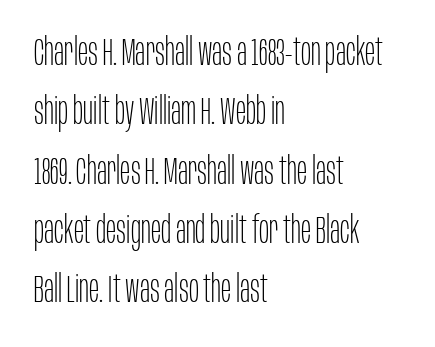
Q: Is the text bold? A: No.
Q: Is the text italic (slanted)? A: No, it is upright.
Q: Is the typeface a serif or a sans-serif typeface? A: Sans-serif.
Q: Is the text underlined? A: No.
Q: How is the paragraph aligned? A: Left-aligned.
Q: Is the spacing between letters normal or unusually wide? A: Normal.
Q: Is the spacing between lines tight, normal or loose? A: Normal.
Q: Width (condensed, normal, or wide)? A: Condensed.
Q: Stroke contrast? A: Low.
Q: x-height? A: Large.
Q: Monospaced? A: No.
